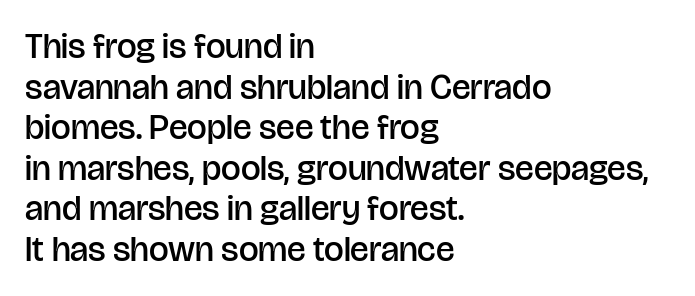
Q: Is the text bold? A: Semi-bold.
Q: Is the text italic (slanted)? A: No, it is upright.
Q: Is the typeface a serif or a sans-serif typeface? A: Sans-serif.
Q: Is the text underlined? A: No.
Q: How is the paragraph aligned? A: Left-aligned.
Q: Is the spacing between letters normal or unusually wide? A: Normal.
Q: Width (condensed, normal, or wide)? A: Normal.
Q: Stroke contrast? A: Low.
Q: x-height? A: Large.
Q: Monospaced? A: No.
